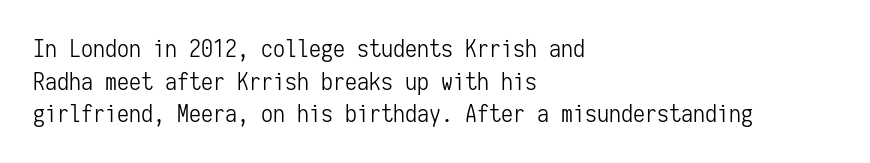
The image shows 24 px text type, upright; set left-aligned, normal line spacing (1.36x), normal letter spacing, not underlined.
